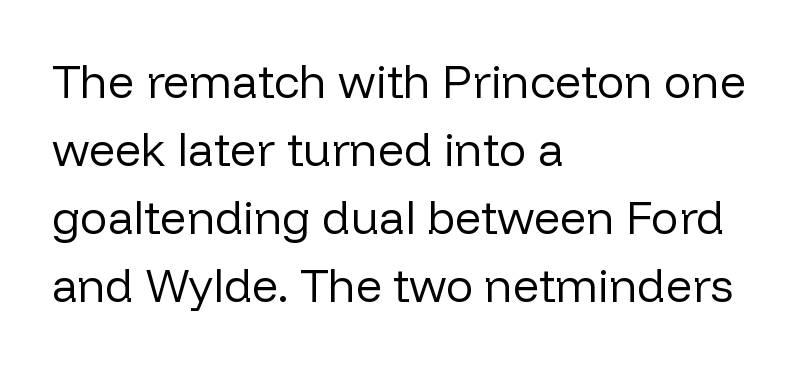
{"serif": "no", "italic": "no", "bold": "no", "weight": "regular", "width": "normal", "stroke_contrast": "low", "x_height": "medium", "monospaced": "no", "underline": "no", "align": "left", "line_spacing": "normal", "line_spacing_ratio": 1.48, "letter_spacing": "normal", "letter_spacing_em": 0.0, "glyph_px": 46}
